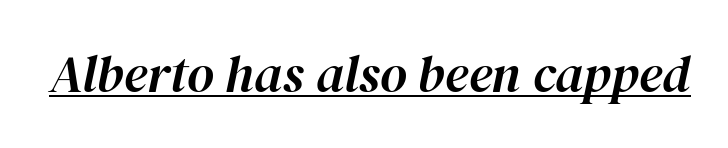
Q: Is the text italic (slanted)? A: Yes, it leans right by about 12 degrees.
Q: Is the text underlined? A: Yes.
Q: Is the spacing between letters normal or unusually wide? A: Normal.
Q: Width (condensed, normal, or wide)? A: Normal.
Q: Stroke contrast? A: High.
Q: x-height? A: Medium.
Q: Monospaced? A: No.
